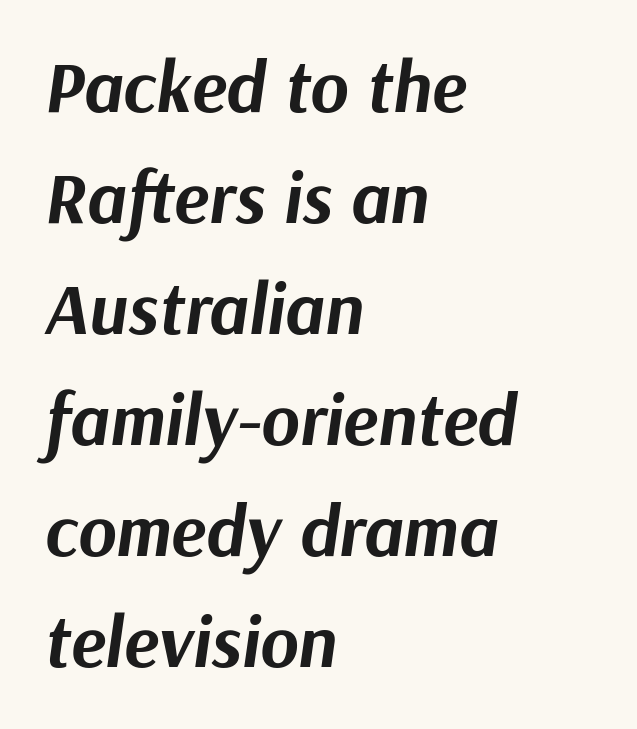
{"italic": "yes", "lean": "right", "slant_degrees": 9, "bold": "yes", "weight": "bold", "width": "normal", "stroke_contrast": "medium", "x_height": "medium", "monospaced": "no", "underline": "no", "align": "left", "line_spacing": "normal", "line_spacing_ratio": 1.52, "letter_spacing": "normal", "letter_spacing_em": 0.0, "glyph_px": 73}
